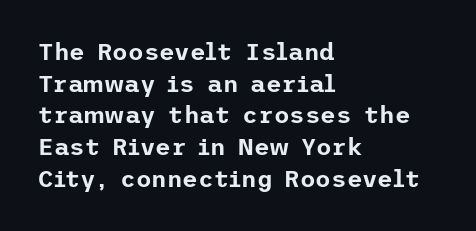
The letterforms sit shoulder to shoulder at normal distance. In terms of leading, this rendering sits right in the middle. The rendering anchors every line to the left-hand side. Style check: upright.
